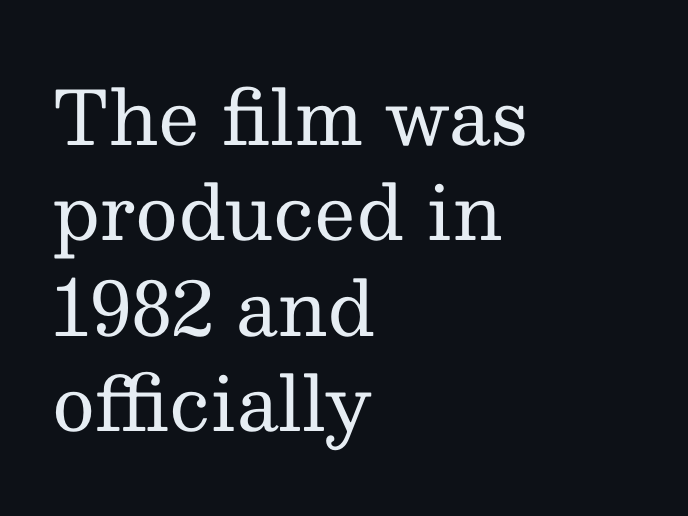
{"serif": "yes", "italic": "no", "bold": "no", "weight": "regular", "width": "normal", "stroke_contrast": "medium", "x_height": "medium", "monospaced": "no", "underline": "no", "align": "left", "line_spacing": "normal", "line_spacing_ratio": 1.29, "letter_spacing": "normal", "letter_spacing_em": 0.0, "glyph_px": 74}
